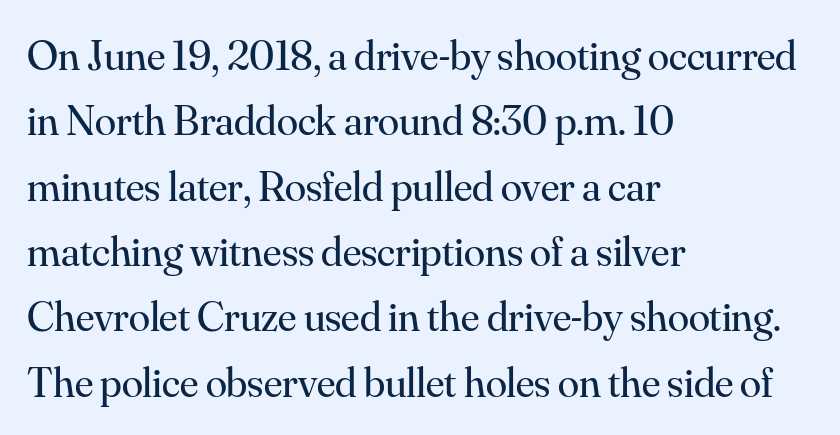
{"serif": "yes", "italic": "no", "bold": "no", "weight": "regular", "width": "normal", "stroke_contrast": "medium", "x_height": "small", "monospaced": "no", "underline": "no", "align": "left", "line_spacing": "normal", "line_spacing_ratio": 1.52, "letter_spacing": "normal", "letter_spacing_em": 0.0, "glyph_px": 43}
